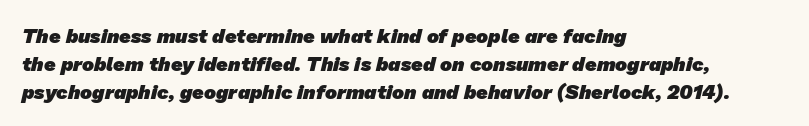
The image shows 20 px bold type; set left-aligned, normal line spacing (1.4x), normal letter spacing, not underlined.
